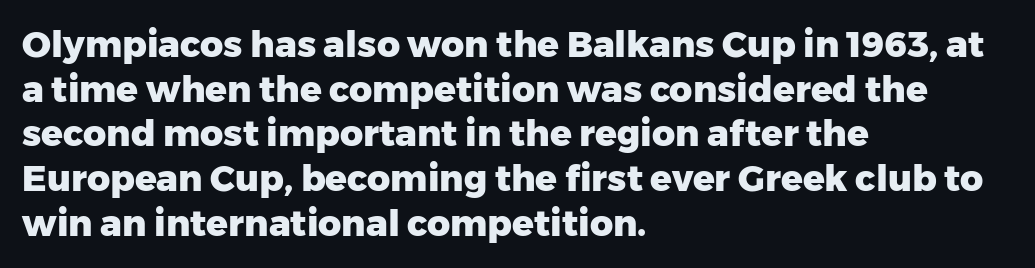
{"serif": "no", "italic": "no", "bold": "yes", "weight": "heavy", "width": "normal", "stroke_contrast": "low", "x_height": "medium", "monospaced": "no", "underline": "no", "align": "left", "line_spacing_ratio": 1.24, "letter_spacing": "normal", "letter_spacing_em": 0.0, "glyph_px": 36}
